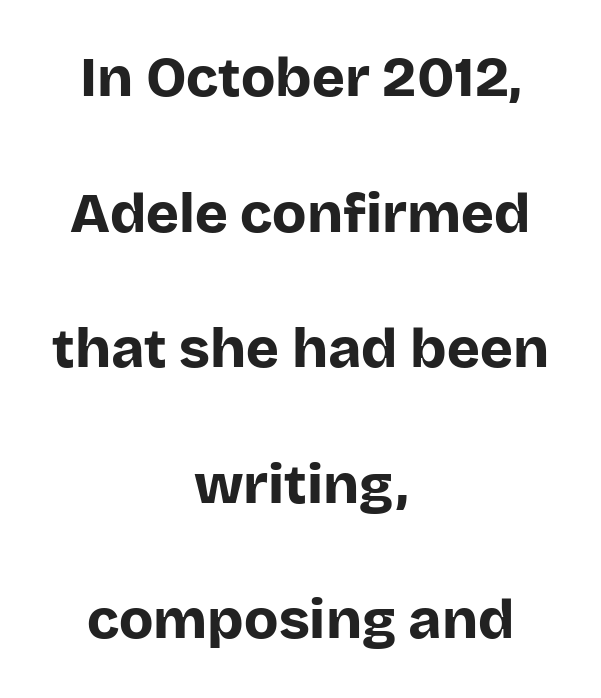
{"serif": "no", "italic": "no", "bold": "yes", "weight": "bold", "width": "normal", "stroke_contrast": "low", "x_height": "large", "monospaced": "no", "underline": "no", "align": "center", "line_spacing": "loose", "line_spacing_ratio": 2.42, "letter_spacing": "normal", "letter_spacing_em": 0.0, "glyph_px": 56}
